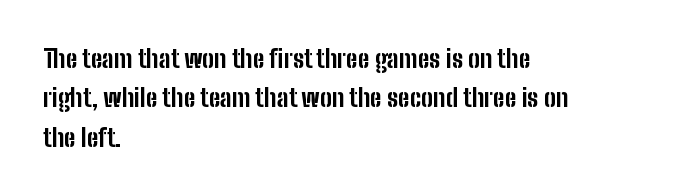
Q: Is the text bold? A: Yes.
Q: Is the text italic (slanted)? A: No, it is upright.
Q: Is the text underlined? A: No.
Q: How is the paragraph aligned? A: Left-aligned.
Q: Is the spacing between letters normal or unusually wide? A: Normal.
Q: Is the spacing between lines tight, normal or loose? A: Normal.
